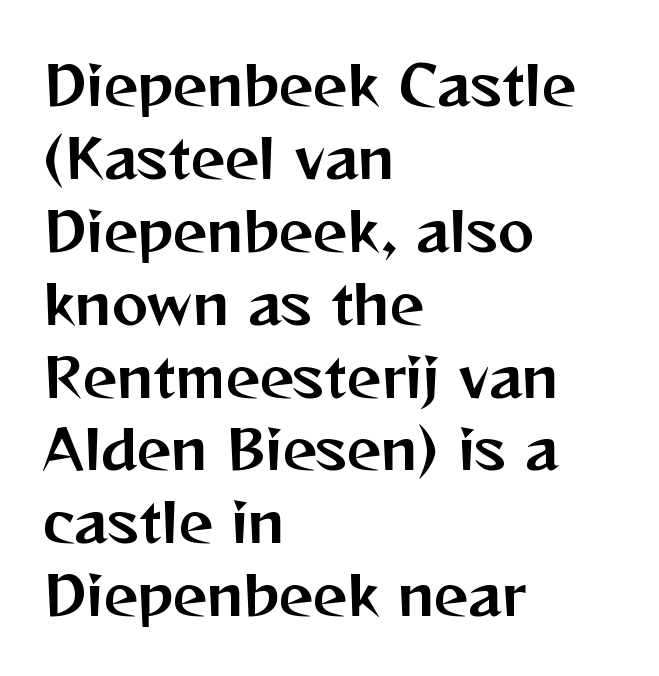
Q: Is the text italic (slanted)? A: No, it is upright.
Q: Is the typeface a serif or a sans-serif typeface? A: Sans-serif.
Q: Is the text underlined? A: No.
Q: How is the paragraph aligned? A: Left-aligned.
Q: Is the spacing between letters normal or unusually wide? A: Normal.
Q: Is the spacing between lines tight, normal or loose? A: Normal.
Q: Width (condensed, normal, or wide)? A: Normal.
Q: Stroke contrast? A: Medium.
Q: x-height? A: Medium.
Q: Monospaced? A: No.
